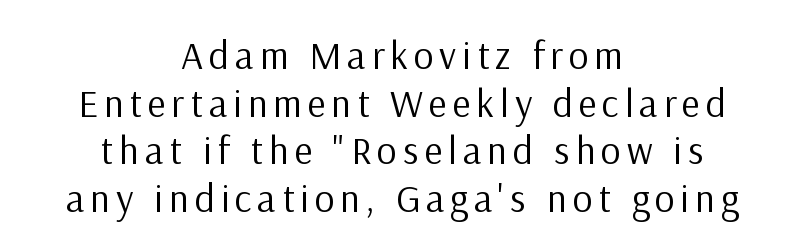
{"serif": "no", "italic": "no", "bold": "no", "weight": "regular", "width": "normal", "stroke_contrast": "low", "x_height": "medium", "monospaced": "no", "underline": "no", "align": "center", "line_spacing_ratio": 1.22, "glyph_px": 39}
